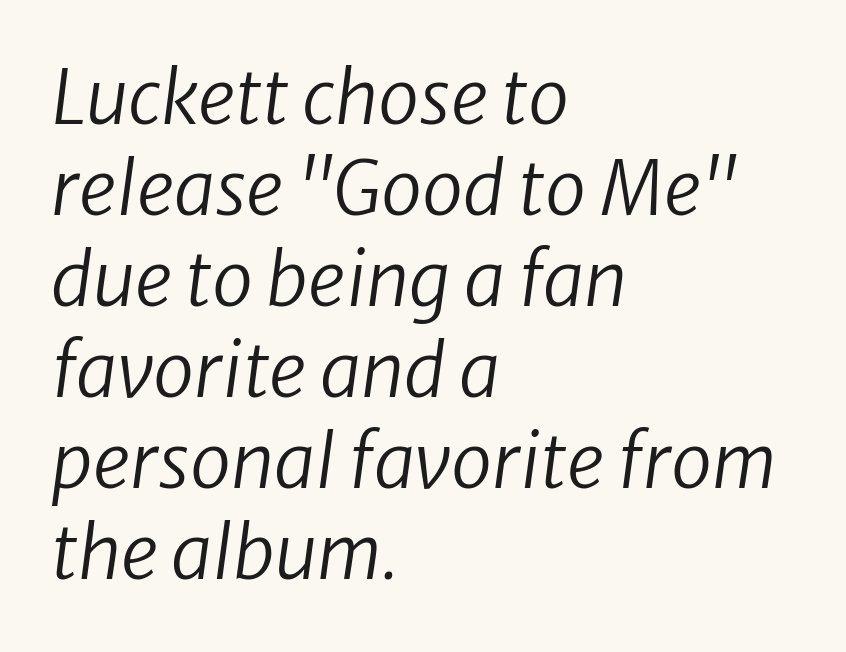
{"serif": "no", "bold": "no", "weight": "regular", "width": "normal", "stroke_contrast": "low", "x_height": "medium", "monospaced": "no", "underline": "no", "align": "left", "line_spacing_ratio": 1.23, "letter_spacing": "normal", "letter_spacing_em": 0.0, "glyph_px": 74}
